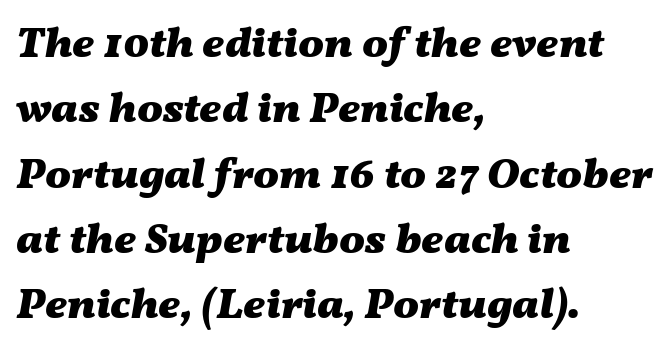
The passage shown leans; its letterforms are oblique. Looks like regular typesetting: each glyph gets only the width it needs. Rows of type keep a routine distance in the vertical direction. Honestly, there is no underline to notice here at all. How are the letters spaced? Ordinarily, with no added tracking. Left-aligned paragraph, ragged on the right.
